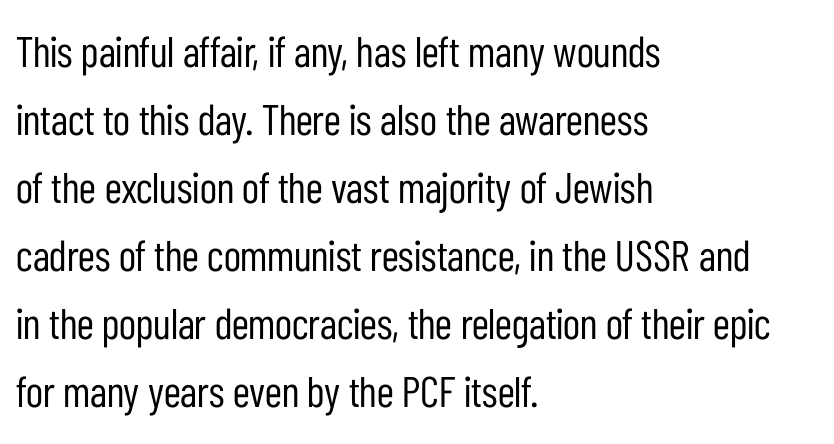
{"serif": "no", "italic": "no", "bold": "no", "weight": "regular", "width": "condensed", "stroke_contrast": "low", "x_height": "medium", "monospaced": "no", "underline": "no", "align": "left", "line_spacing": "normal", "line_spacing_ratio": 1.58, "letter_spacing": "normal", "letter_spacing_em": 0.0, "glyph_px": 43}
